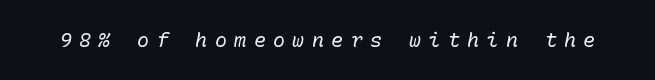
{"italic": "yes", "lean": "right", "slant_degrees": 10, "bold": "no", "underline": "no", "letter_spacing": "wide", "letter_spacing_em": 0.37, "glyph_px": 20}
